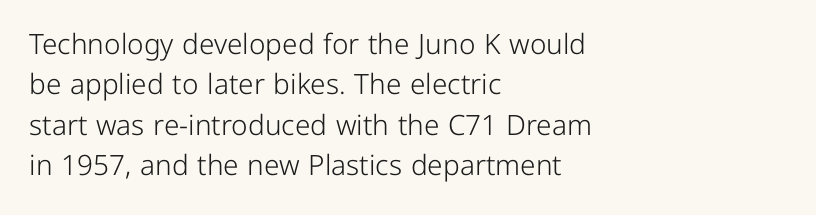
{"serif": "no", "italic": "no", "bold": "no", "weight": "light", "width": "normal", "stroke_contrast": "low", "x_height": "medium", "monospaced": "no", "underline": "no", "align": "left", "line_spacing": "normal", "line_spacing_ratio": 1.44, "letter_spacing": "normal", "letter_spacing_em": 0.0, "glyph_px": 28}
